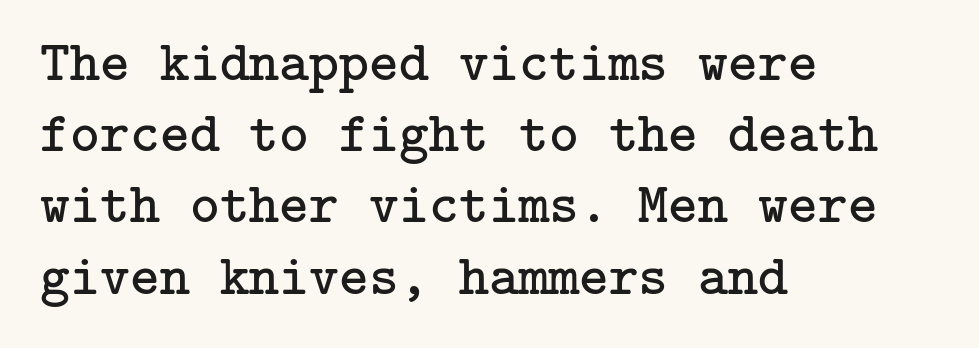
If you drew a ruler down the left edge, every line would touch it. The gap between lines stays unmarked. Is there much room between lines? A standard amount, neither cramped nor airy. Type style note: has serifs.
